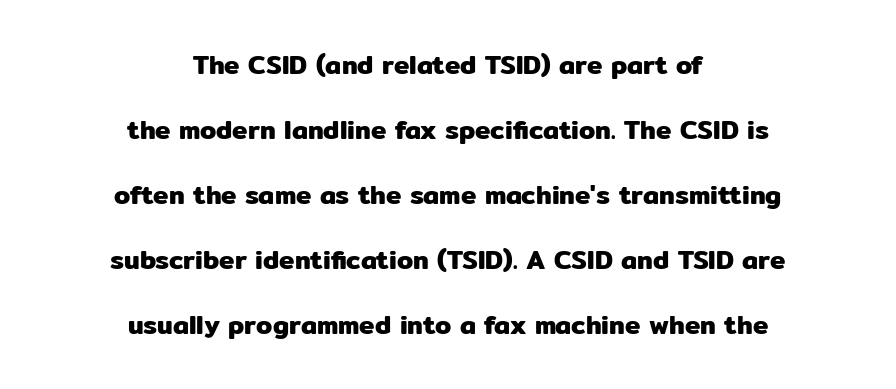
Q: Is the text italic (slanted)? A: No, it is upright.
Q: Is the text underlined? A: No.
Q: How is the paragraph aligned? A: Centered.
Q: Is the spacing between letters normal or unusually wide? A: Normal.
Q: Is the spacing between lines tight, normal or loose? A: Loose.
